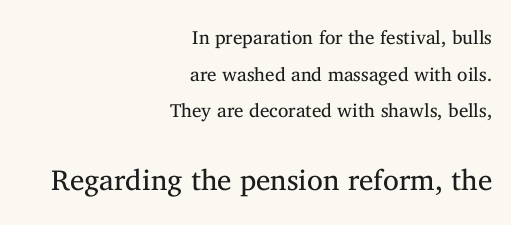
The image shows 29 px regular-weight serif type, upright; set right-aligned, loose line spacing (1.93x), normal letter spacing, not underlined; the second (bottom) block is 1.53x larger; medium stroke contrast and a medium x-height.
